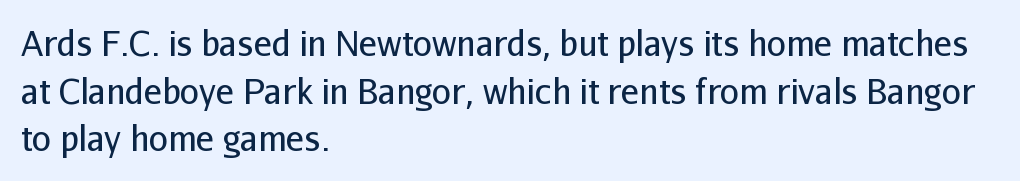
Check the space under the baseline: it is left empty. Weight: not bold — regular or lighter. Proportional: the letters do not fall into vertical columns. If you drew a line through each stem, it would be perfectly vertical. The letters sit at their default tracking, neither squeezed nor spread. Summary of vertical rhythm: regular, with standard interline spacing.
